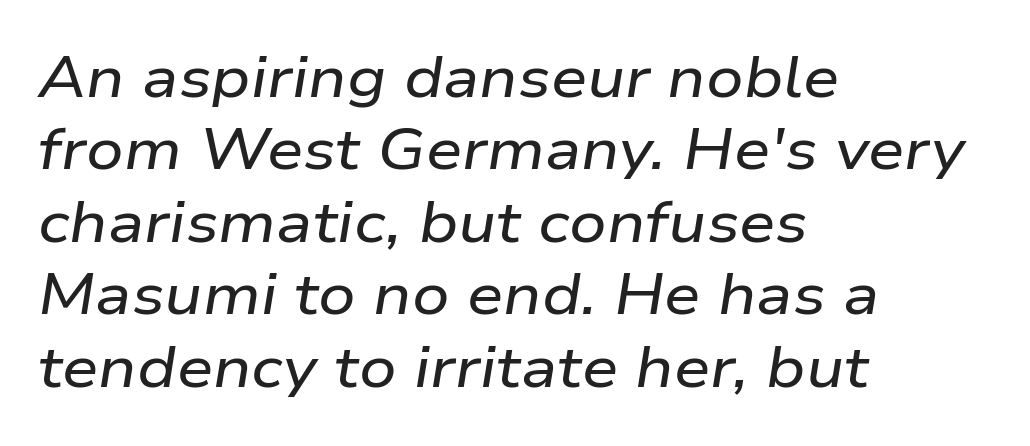
{"italic": "yes", "lean": "right", "slant_degrees": 9, "width": "wide", "stroke_contrast": "low", "x_height": "medium", "monospaced": "no", "underline": "no", "align": "left", "line_spacing": "normal", "line_spacing_ratio": 1.25, "letter_spacing": "normal", "letter_spacing_em": 0.0, "glyph_px": 58}
